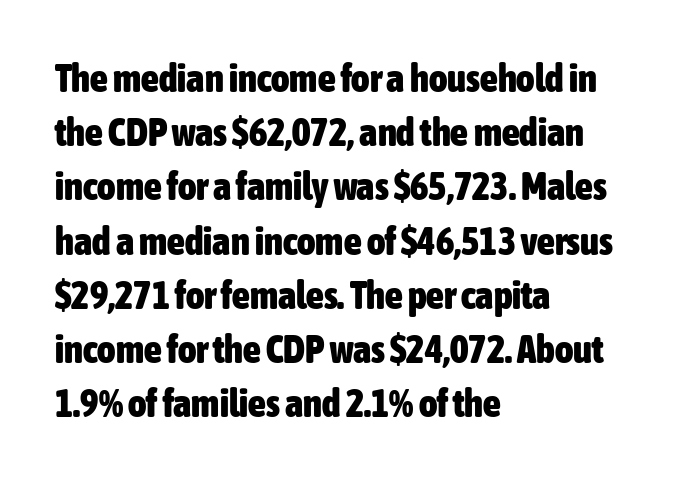
{"serif": "no", "italic": "no", "bold": "yes", "weight": "heavy", "width": "condensed", "stroke_contrast": "low", "x_height": "medium", "monospaced": "no", "underline": "no", "align": "left", "line_spacing": "normal", "line_spacing_ratio": 1.39, "letter_spacing": "normal", "letter_spacing_em": 0.0, "glyph_px": 39}
